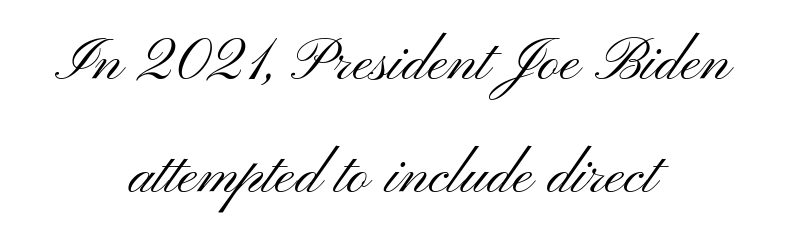
Q: Is the text bold? A: No.
Q: Is the text italic (slanted)? A: Yes.
Q: Is the typeface a serif or a sans-serif typeface? A: Sans-serif.
Q: Is the text underlined? A: No.
Q: How is the paragraph aligned? A: Centered.
Q: Is the spacing between letters normal or unusually wide? A: Normal.
Q: Is the spacing between lines tight, normal or loose? A: Loose.
Q: Width (condensed, normal, or wide)? A: Wide.
Q: Stroke contrast? A: Medium.
Q: x-height? A: Small.
Q: Monospaced? A: No.
